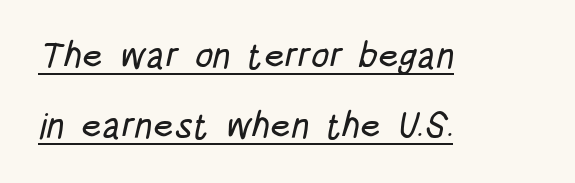
Decoration check: the copy is underlined. Nope, no serifs anywhere on these letters. Layout note: lines flush left. Glyph-to-glyph distance matches everyday printed text. Character widths vary here, with narrow letters taking less room than wide ones. Does the leading feel generous? Absolutely, it's lavish.
